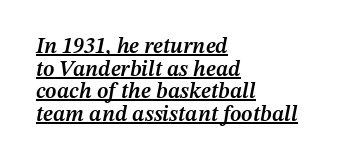
{"italic": "yes", "lean": "right", "slant_degrees": 12, "bold": "semi", "underline": "yes", "align": "left", "line_spacing": "tight", "line_spacing_ratio": 1.03, "letter_spacing": "normal", "letter_spacing_em": 0.0, "glyph_px": 22}
